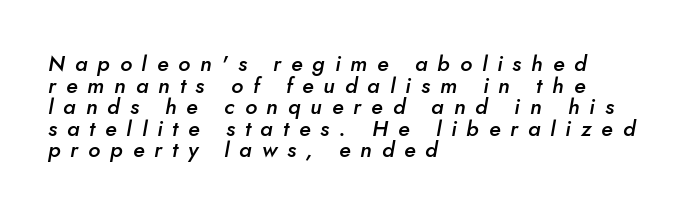
The image shows 22 px text type, italic (leaning right); set left-aligned, tight line spacing (0.98x), unusually wide letter spacing (+0.45 em), not underlined.
